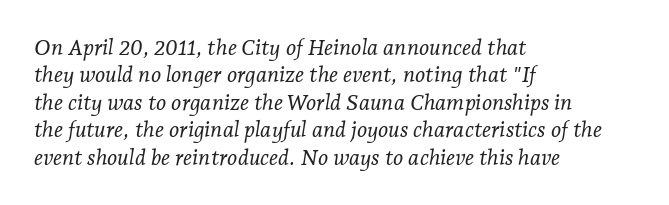
Q: Is the text bold? A: No.
Q: Is the text italic (slanted)? A: Yes, it leans right by about 7 degrees.
Q: Is the text underlined? A: No.
Q: How is the paragraph aligned? A: Left-aligned.
Q: Is the spacing between letters normal or unusually wide? A: Normal.
Q: Is the spacing between lines tight, normal or loose? A: Normal.
